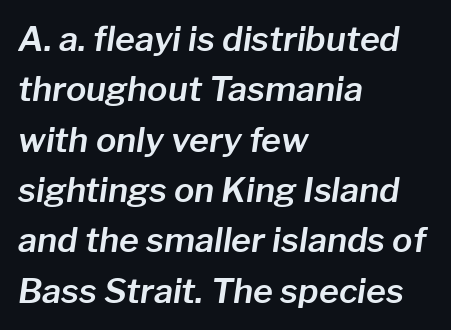
The image shows 34 px text type, italic (leaning right); set left-aligned, normal line spacing (1.48x), normal letter spacing, not underlined; low stroke contrast and a medium x-height.
